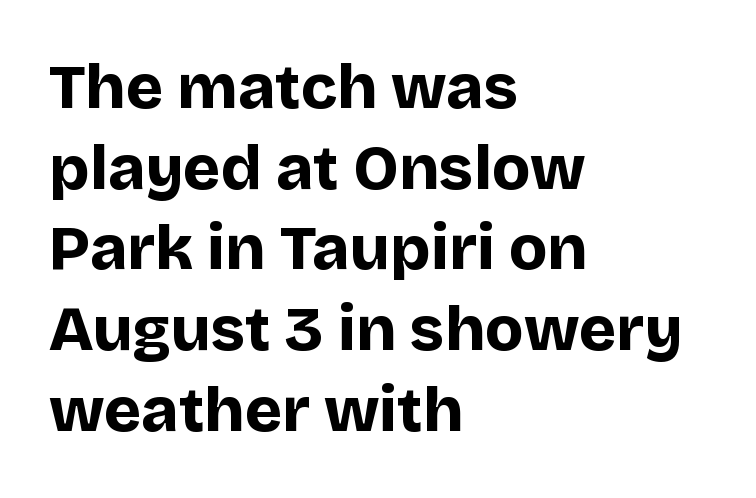
The image shows 63 px bold sans-serif type, upright; set left-aligned, normal line spacing (1.28x), normal letter spacing, not underlined; low stroke contrast and a large x-height.
